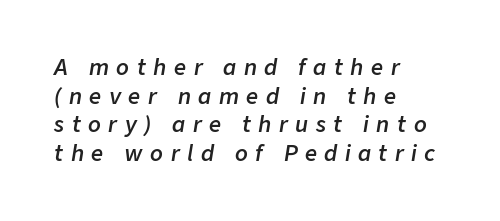
{"italic": "yes", "lean": "right", "slant_degrees": 9, "bold": "semi", "underline": "no", "align": "left", "line_spacing": "normal", "line_spacing_ratio": 1.36, "letter_spacing": "wide", "letter_spacing_em": 0.36, "glyph_px": 21}
